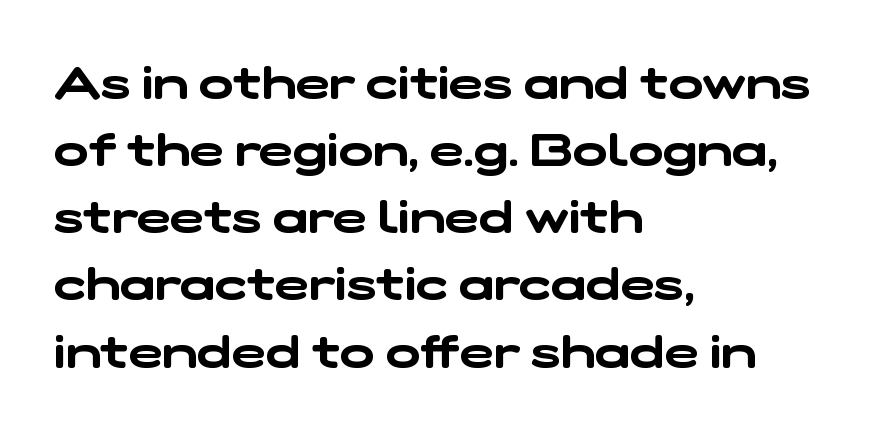
The image shows 46 px wide sans-serif type; set left-aligned, normal line spacing (1.46x), normal letter spacing, not underlined; low stroke contrast and a medium x-height.
